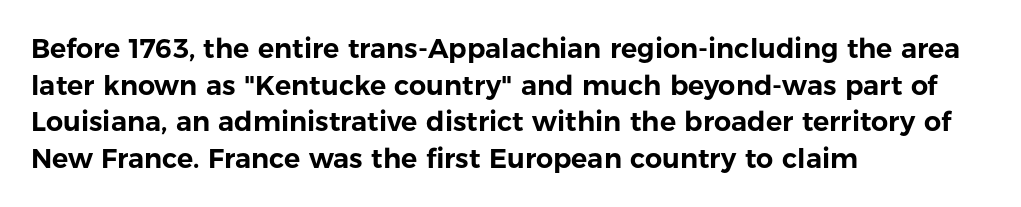
The image shows 27 px text type, upright; set left-aligned, normal line spacing (1.36x), normal letter spacing, not underlined.
